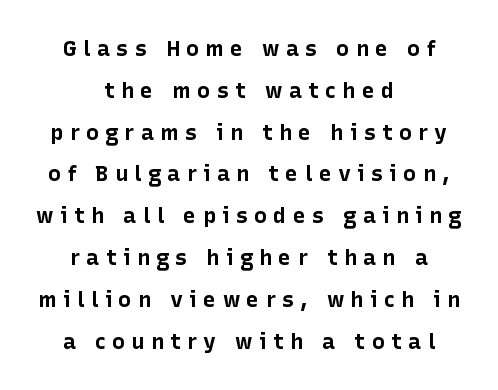
The image shows 22 px bold type, upright; set centered, loose line spacing (1.9x), unusually wide letter spacing (+0.28 em), not underlined.
